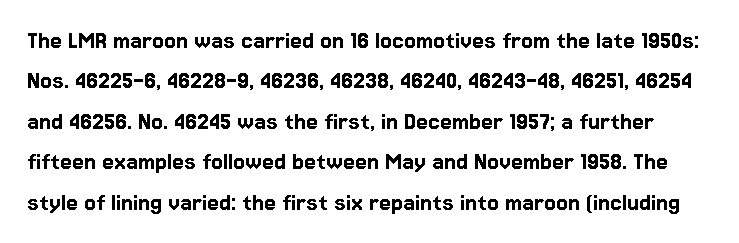
Short note: letters normally spaced. The specimen omits any rule beneath the text block's lines. The block of text has a typical density, with ordinary space between rows. Vertical strokes here are truly vertical.
